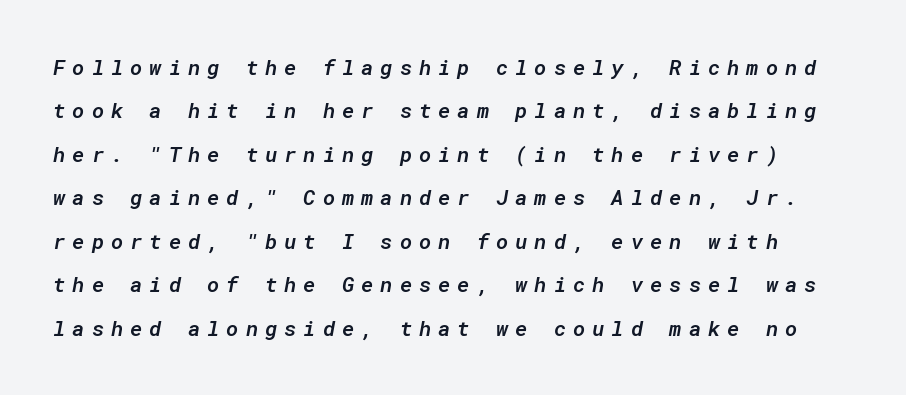
{"italic": "yes", "lean": "right", "slant_degrees": 10, "bold": "semi", "underline": "no", "line_spacing": "loose", "line_spacing_ratio": 2.07, "letter_spacing": "wide", "letter_spacing_em": 0.33, "glyph_px": 21}
